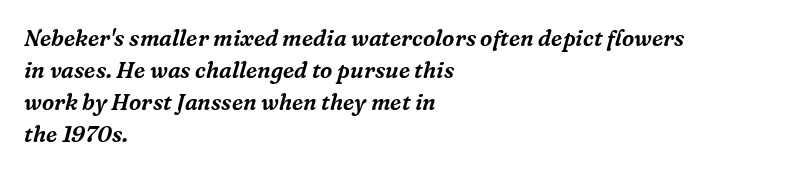
The image shows 22 px text type, italic (leaning right); set left-aligned, normal line spacing (1.45x), normal letter spacing, not underlined.
